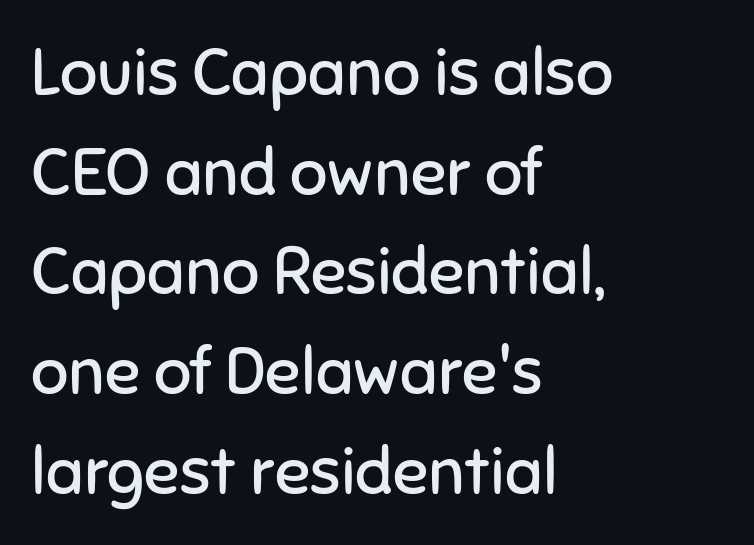
Q: Is the text bold? A: No.
Q: Is the text italic (slanted)? A: No, it is upright.
Q: Is the typeface a serif or a sans-serif typeface? A: Sans-serif.
Q: Is the text underlined? A: No.
Q: How is the paragraph aligned? A: Left-aligned.
Q: Is the spacing between letters normal or unusually wide? A: Normal.
Q: Is the spacing between lines tight, normal or loose? A: Normal.
Q: Width (condensed, normal, or wide)? A: Normal.
Q: Stroke contrast? A: Low.
Q: x-height? A: Medium.
Q: Monospaced? A: No.
